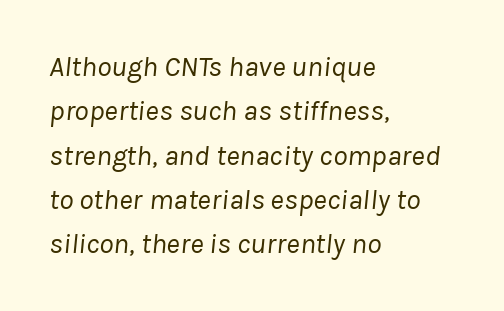
{"italic": "yes", "lean": "right", "slant_degrees": 8, "bold": "no", "weight": "regular", "width": "normal", "stroke_contrast": "low", "x_height": "medium", "monospaced": "no", "underline": "no", "align": "left", "line_spacing": "normal", "line_spacing_ratio": 1.53, "letter_spacing": "normal", "letter_spacing_em": 0.0, "glyph_px": 29}
